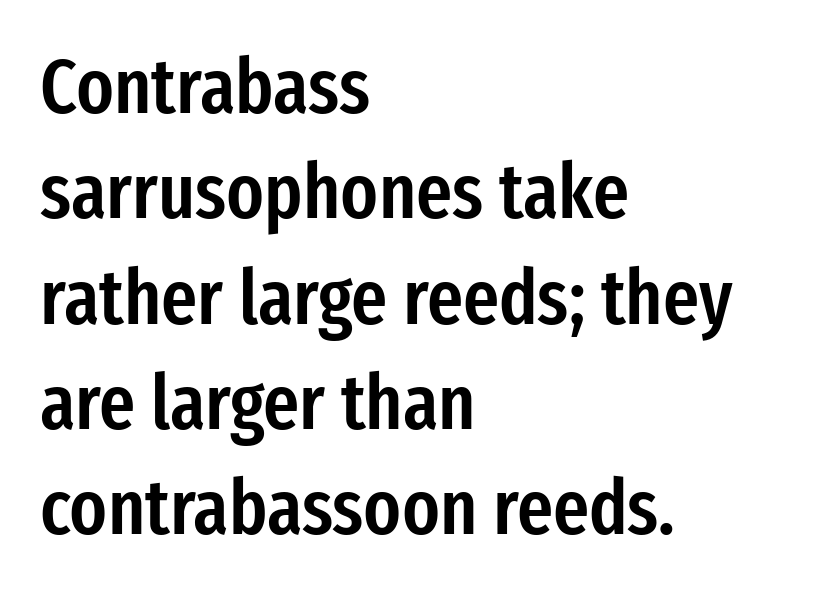
{"serif": "no", "italic": "no", "bold": "semi", "weight": "semibold", "width": "condensed", "stroke_contrast": "low", "x_height": "medium", "monospaced": "no", "underline": "no", "align": "left", "line_spacing": "normal", "line_spacing_ratio": 1.35, "letter_spacing": "normal", "letter_spacing_em": 0.0, "glyph_px": 78}
